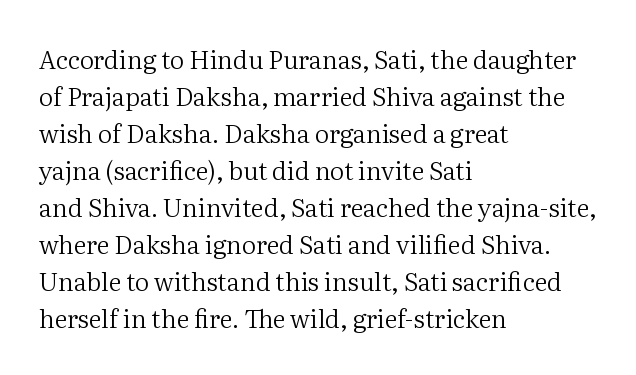
The image shows 25 px text type, upright; set left-aligned, normal line spacing (1.48x), normal letter spacing, not underlined.
